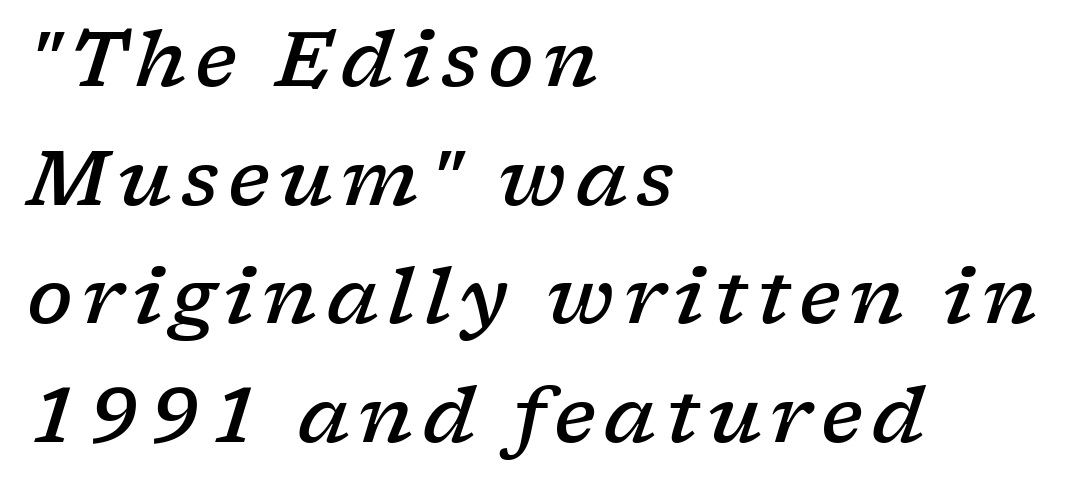
Leading: standard. These lines carry some extra weight — a demibold, not a full bold. Horizontal alignment here is leftward, the default for most running prose. Does the type have serifs? Yes, each stem ends in a small foot. It's the slanting kind of type.
